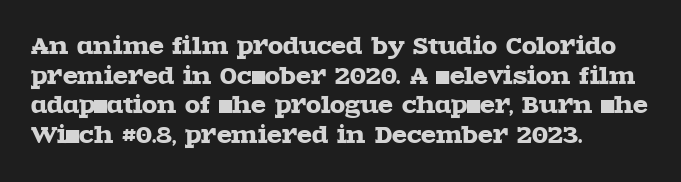
The image shows 22 px text type, upright; set left-aligned, normal line spacing (1.35x), normal letter spacing, not underlined.
